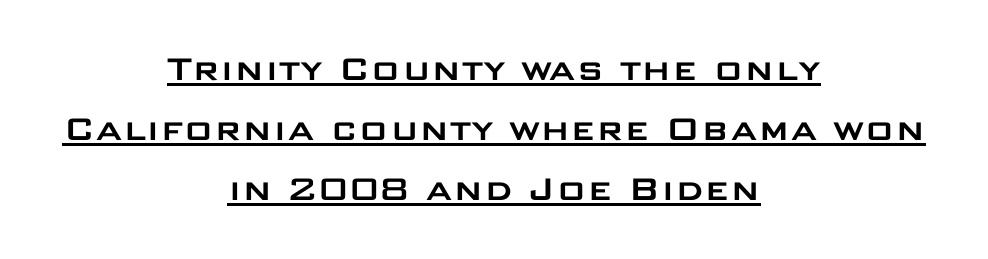
{"serif": "no", "italic": "no", "width": "wide", "stroke_contrast": "low", "x_height": "large", "monospaced": "no", "underline": "yes", "align": "center", "line_spacing": "normal", "line_spacing_ratio": 1.5, "letter_spacing": "normal", "letter_spacing_em": 0.0, "glyph_px": 40}
